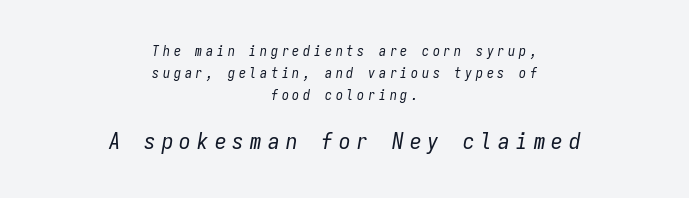
Q: Is the text bold? A: No.
Q: Is the text italic (slanted)? A: Yes, it leans right by about 9 degrees.
Q: Is the text underlined? A: No.
Q: How is the paragraph aligned? A: Centered.
Q: Is the spacing between letters normal or unusually wide? A: Unusually wide.
Q: Is the spacing between lines tight, normal or loose? A: Normal.
Q: Which block of text is set in a larger size, the first (top) or the second (bottom)? A: The second (bottom) one.
